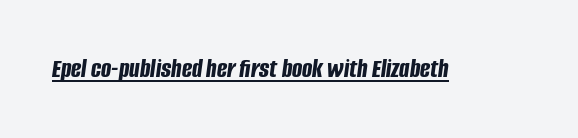
A typesetter would call this zero additional tracking. Posture: slanted. Strokes here are thick enough to call this a true bold. Is there an underline? Yes — a line sits under the letters.
